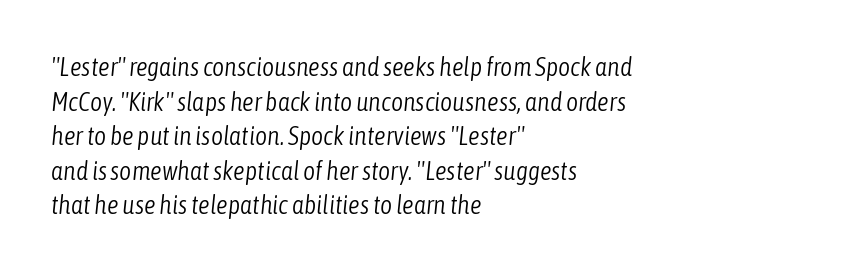
Q: Is the text bold? A: No.
Q: Is the text italic (slanted)? A: Yes, it leans right by about 6 degrees.
Q: Is the text underlined? A: No.
Q: How is the paragraph aligned? A: Left-aligned.
Q: Is the spacing between letters normal or unusually wide? A: Normal.
Q: Is the spacing between lines tight, normal or loose? A: Normal.
